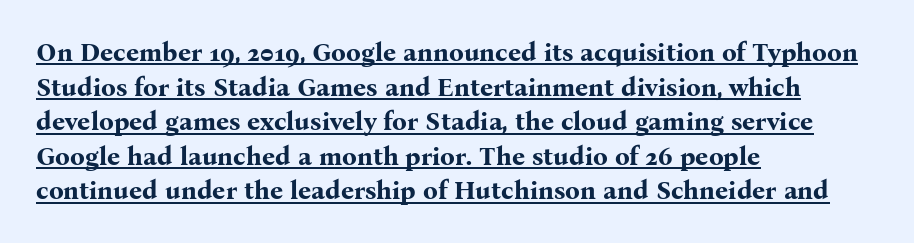
Q: Is the text bold? A: Yes.
Q: Is the text italic (slanted)? A: No, it is upright.
Q: Is the text underlined? A: Yes.
Q: How is the paragraph aligned? A: Left-aligned.
Q: Is the spacing between letters normal or unusually wide? A: Normal.
Q: Is the spacing between lines tight, normal or loose? A: Normal.
